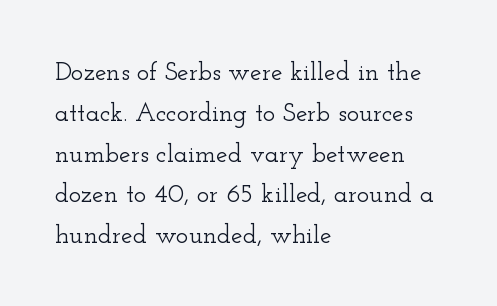
The space between consecutive lines is moderate. This sample uses plain, unmodified letter spacing. Layout note: lines flush left. No italicization has been applied; the sample stays upright. The passage shown is not underscored anywhere.
